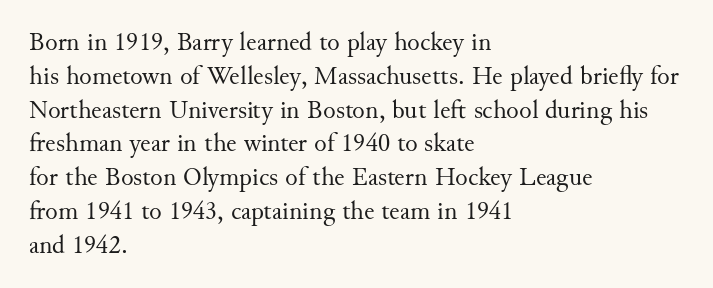
The image shows 26 px text type, upright; set left-aligned, normal line spacing (1.3x), normal letter spacing, not underlined.
